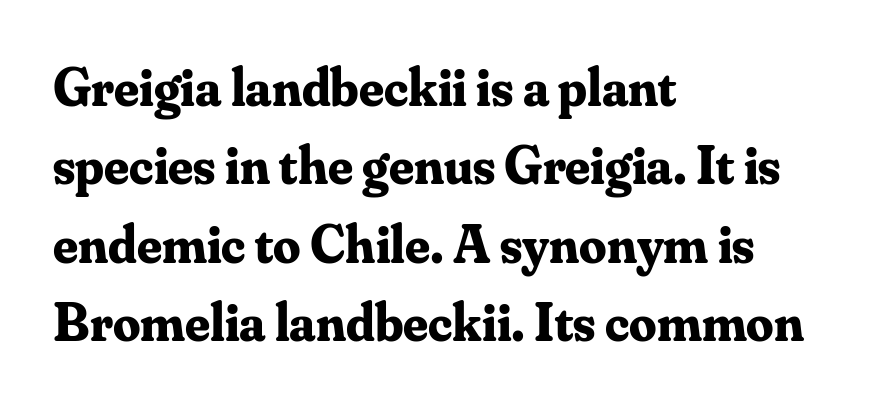
The image shows 54 px bold serif type, upright; set left-aligned, normal line spacing (1.45x), normal letter spacing, not underlined; medium stroke contrast and a small x-height.
